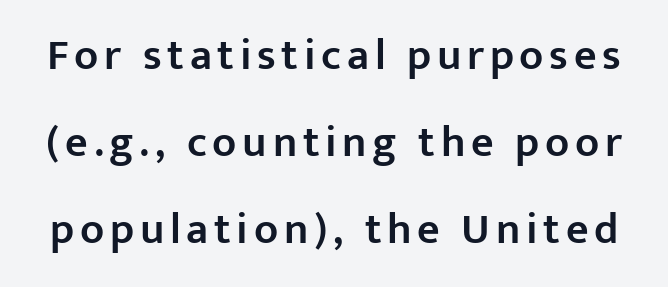
Q: Is the text bold? A: Semi-bold.
Q: Is the text italic (slanted)? A: No, it is upright.
Q: Is the typeface a serif or a sans-serif typeface? A: Sans-serif.
Q: Is the text underlined? A: No.
Q: Is the spacing between lines tight, normal or loose? A: Loose.
Q: Width (condensed, normal, or wide)? A: Normal.
Q: Stroke contrast? A: Low.
Q: x-height? A: Medium.
Q: Monospaced? A: No.
